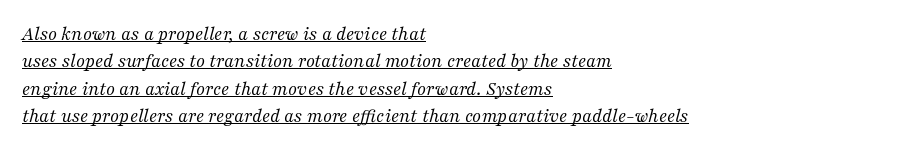
The image shows 20 px text type, italic (leaning right); set left-aligned, normal line spacing (1.37x), normal letter spacing, underlined.
